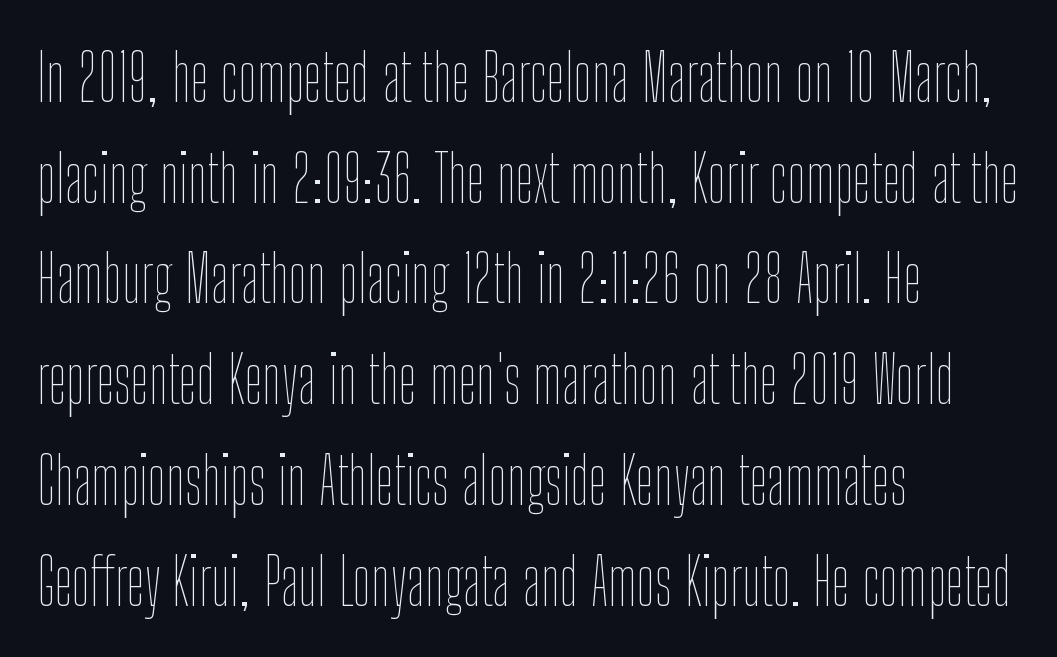
Letters have the restrained weight of plain body copy at most. Left-aligned paragraph, ragged on the right. Bare-footed words on every line. Each new line begins a customary step beneath the previous one. This sample has the flowing, uneven cadence of proportional lettering.
